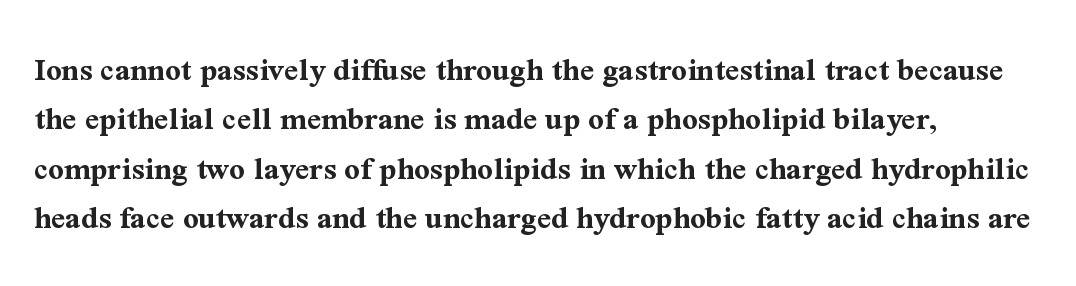
Clear beneath every line of the passage. Here the glyphs are tracked normally, forming tight word shapes. The font is running at its bold setting. Casual observation: everything's shoved over to the left. Each new line begins a customary step beneath the previous one. Type style note: has serifs.
